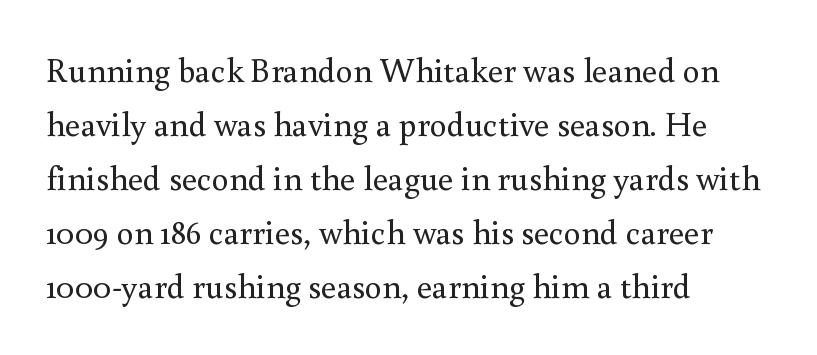
The image shows 34 px regular-weight serif type, upright; set left-aligned, normal line spacing (1.59x), normal letter spacing, not underlined; medium stroke contrast and a small x-height.
